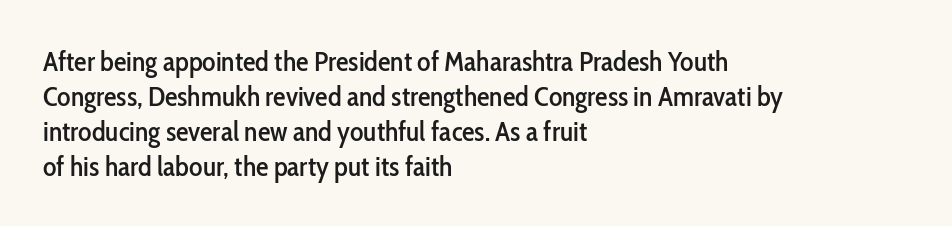
{"serif": "no", "italic": "no", "width": "condensed", "stroke_contrast": "low", "x_height": "medium", "monospaced": "no", "underline": "no", "align": "left", "line_spacing": "normal", "line_spacing_ratio": 1.25, "letter_spacing": "normal", "letter_spacing_em": 0.0, "glyph_px": 28}
